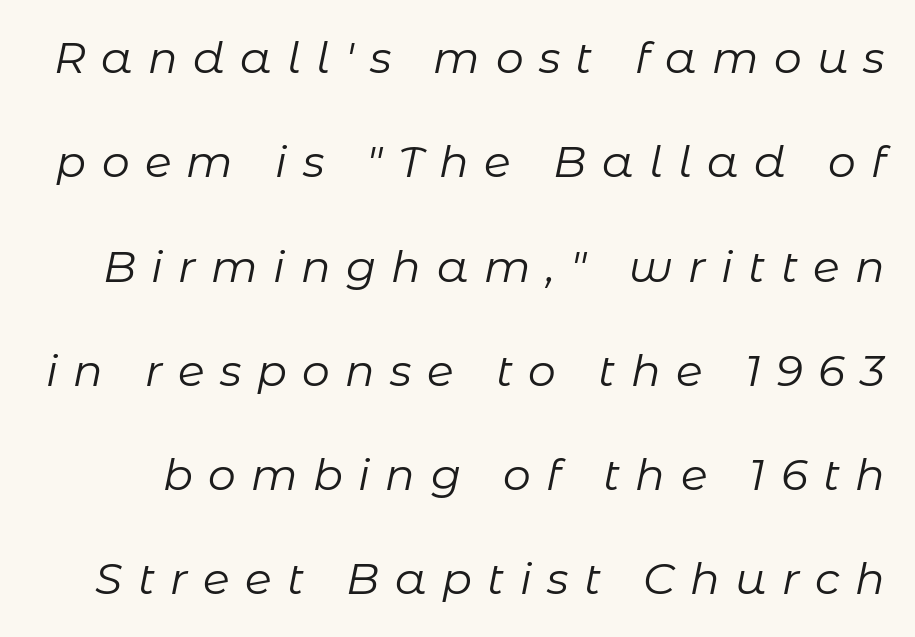
{"italic": "yes", "lean": "right", "slant_degrees": 11, "bold": "no", "weight": "regular", "width": "normal", "stroke_contrast": "low", "x_height": "medium", "monospaced": "no", "underline": "no", "line_spacing": "loose", "line_spacing_ratio": 2.37, "letter_spacing": "wide", "letter_spacing_em": 0.35, "glyph_px": 44}
